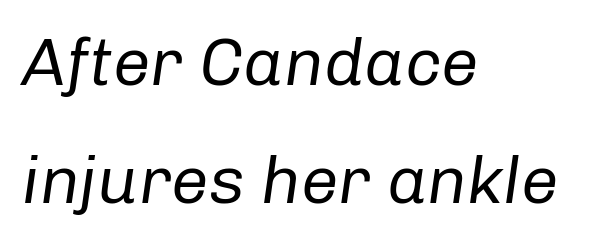
{"italic": "yes", "lean": "right", "slant_degrees": 8, "bold": "no", "weight": "regular", "width": "normal", "stroke_contrast": "low", "x_height": "medium", "monospaced": "no", "underline": "no", "align": "left", "line_spacing_ratio": 1.76, "letter_spacing": "normal", "letter_spacing_em": 0.0, "glyph_px": 67}
